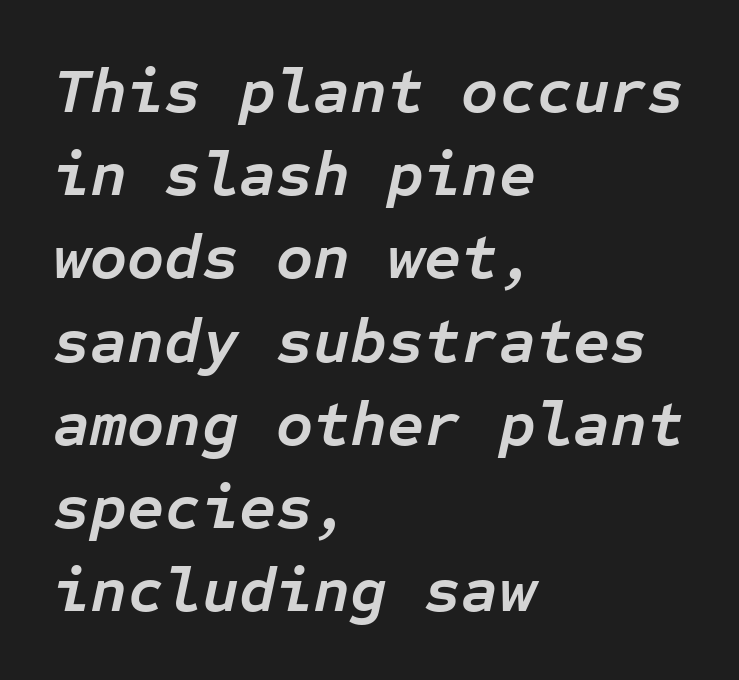
The typesetter chose a ragged-right arrangement here. Is this a fixed-width face? Yes — each glyph sits in an identical cell. The designer left line spacing at the default. Compared with ordinary roman type, these characters are visibly tilted. The horizontal fit of the characters is conventional and even. The face used here has the dense, thick strokes of a bold.
